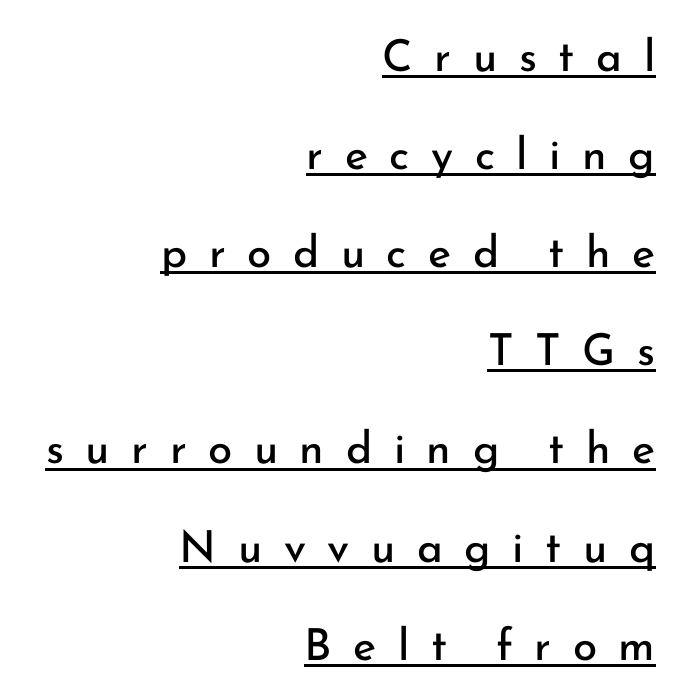
The image shows 44 px regular-weight sans-serif type, upright; set right-aligned, loose line spacing (2.23x), unusually wide letter spacing (+0.49 em), underlined; low stroke contrast and a small x-height.
